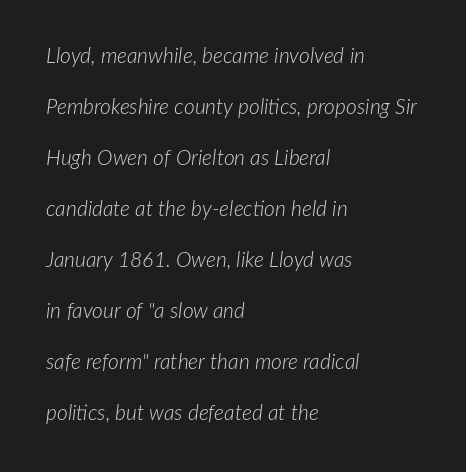
Q: Is the text bold? A: No.
Q: Is the text italic (slanted)? A: Yes, it leans right by about 7 degrees.
Q: Is the text underlined? A: No.
Q: How is the paragraph aligned? A: Left-aligned.
Q: Is the spacing between letters normal or unusually wide? A: Normal.
Q: Is the spacing between lines tight, normal or loose? A: Loose.
